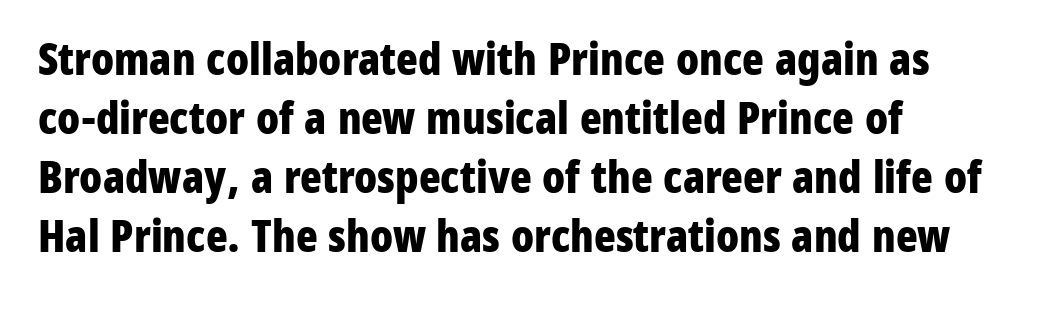
Typographic density is high because the face is bold. Visually the block forms a straight wall on the left and a jagged coastline on the right. The gaps between neighbouring characters are ordinary and unremarkable. Varying glyph widths throughout — classic text-font behaviour. The line-height multiplier appears to be the usual default.
